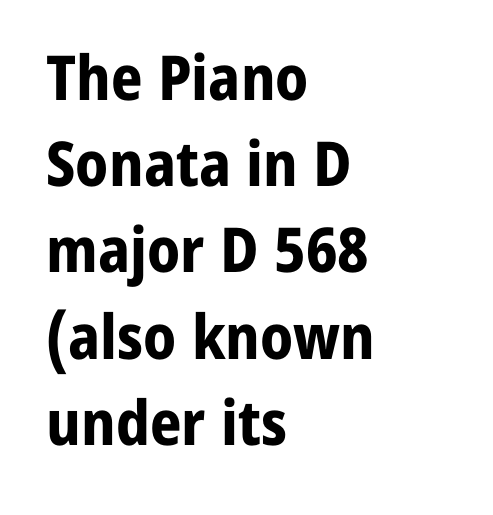
{"serif": "no", "italic": "no", "bold": "yes", "weight": "bold", "width": "normal", "stroke_contrast": "low", "x_height": "medium", "monospaced": "no", "underline": "no", "align": "left", "line_spacing": "normal", "line_spacing_ratio": 1.39, "letter_spacing": "normal", "letter_spacing_em": 0.0, "glyph_px": 62}
